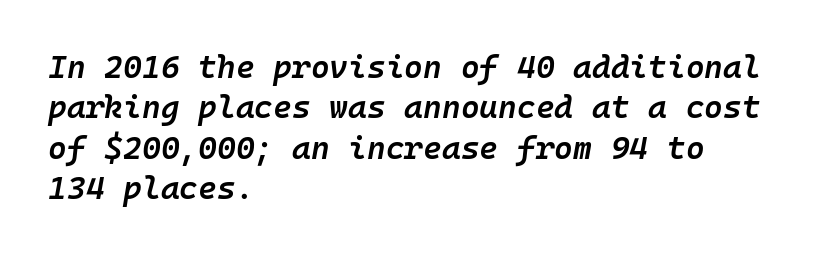
The image shows 32 px semibold type, italic (leaning right), monospaced; set left-aligned, normal line spacing (1.26x), normal letter spacing, not underlined; low stroke contrast and a medium x-height.
